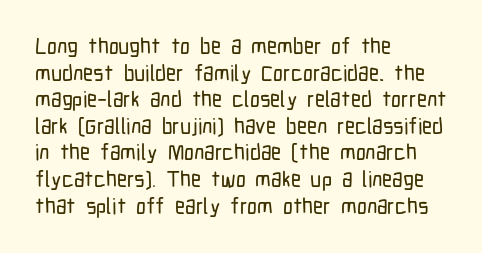
The image shows 22 px text type, upright; set left-aligned, line spacing 1.21x, normal letter spacing, not underlined.
